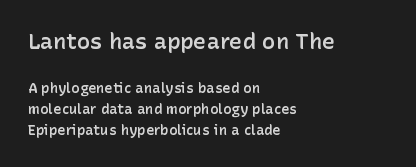
{"italic": "no", "bold": "semi", "underline": "no", "align": "left", "line_spacing": "normal", "line_spacing_ratio": 1.5, "letter_spacing": "normal", "letter_spacing_em": 0.0, "larger_block": "first", "size_ratio": 1.57, "glyph_px": 22}
